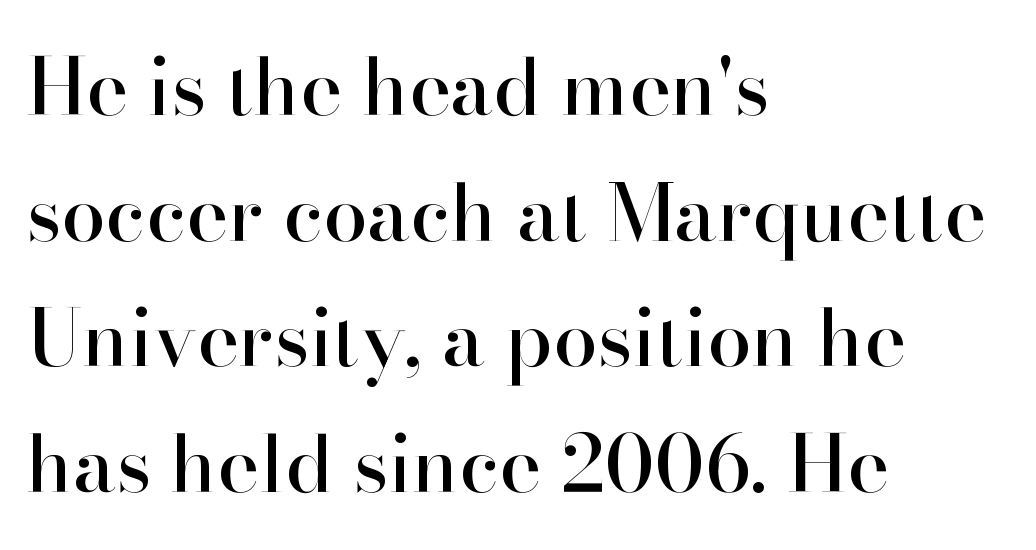
The image shows 79 px serif type, upright; set left-aligned, normal line spacing (1.59x), normal letter spacing, not underlined; high stroke contrast and a small x-height.
